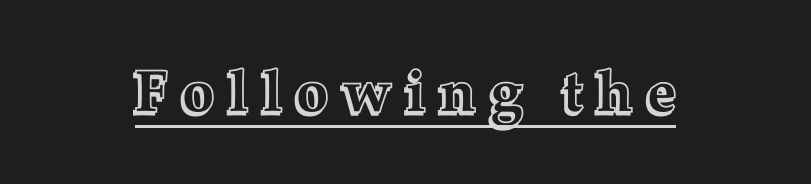
The image shows 58 px text type, upright; set unusually wide letter spacing (+0.25 em), underlined; a medium x-height.
